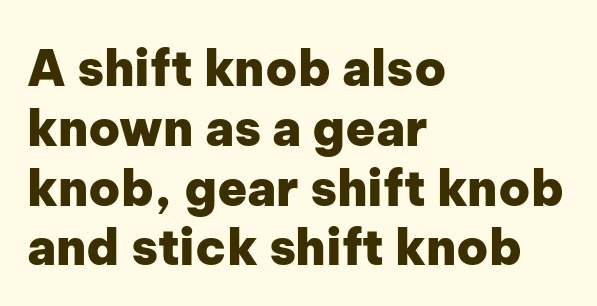
{"serif": "no", "italic": "no", "bold": "yes", "weight": "heavy", "width": "normal", "stroke_contrast": "low", "x_height": "medium", "monospaced": "no", "underline": "no", "align": "left", "line_spacing_ratio": 1.22, "letter_spacing": "normal", "letter_spacing_em": 0.0, "glyph_px": 49}
